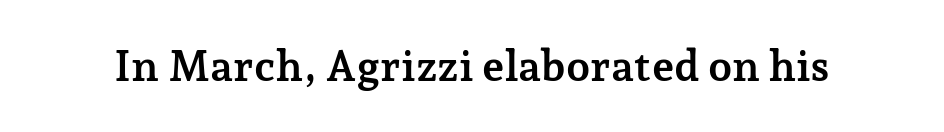
The passage shown is typed in a proportional face where columns would drift. The glyphs in this specimen are seriffed. Beneath every word, the page is bare. Words appear dense and cohesive because spacing is normal. Pretty heavy lettering here — definitely bold.
